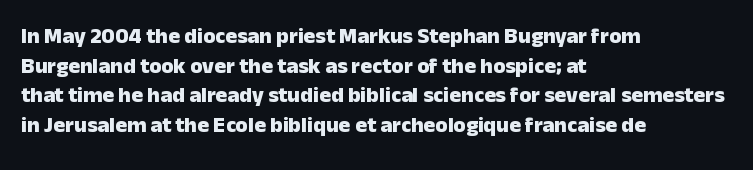
Caption: standard tracking, unaltered. Bold? Absolutely — the strokes are thick and heavy. Where is the straight margin? On the left. The line-height multiplier appears to be the usual default. Underlining? Definitely not there. Upright lettering throughout.
